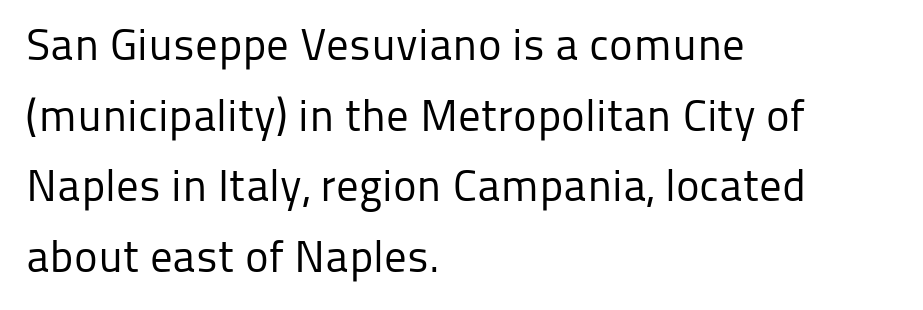
The image shows 45 px regular-weight sans-serif type, upright; set left-aligned, normal line spacing (1.57x), normal letter spacing, not underlined; low stroke contrast and a medium x-height.
